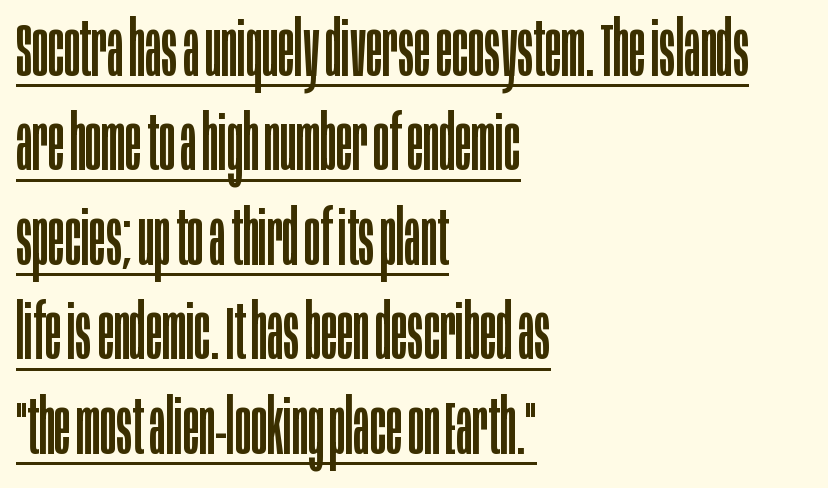
Q: Is the text bold? A: No.
Q: Is the text italic (slanted)? A: No, it is upright.
Q: Is the typeface a serif or a sans-serif typeface? A: Sans-serif.
Q: Is the text underlined? A: Yes.
Q: How is the paragraph aligned? A: Left-aligned.
Q: Is the spacing between letters normal or unusually wide? A: Normal.
Q: Is the spacing between lines tight, normal or loose? A: Normal.
Q: Width (condensed, normal, or wide)? A: Condensed.
Q: Stroke contrast? A: Low.
Q: x-height? A: Large.
Q: Monospaced? A: No.
